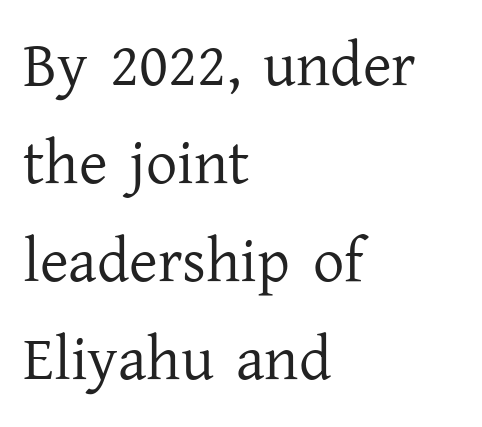
The image shows 62 px regular-weight serif type, upright; set left-aligned, normal line spacing (1.58x), normal letter spacing, not underlined; low stroke contrast and a medium x-height.
